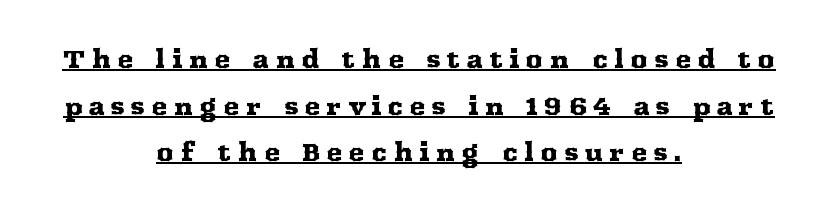
{"italic": "no", "underline": "yes", "align": "center", "line_spacing": "loose", "line_spacing_ratio": 1.94, "letter_spacing": "wide", "letter_spacing_em": 0.26, "glyph_px": 24}
